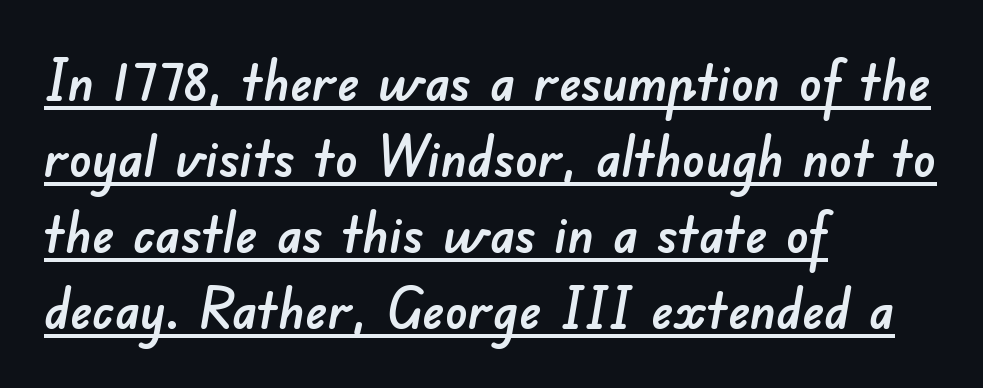
Q: Is the typeface a serif or a sans-serif typeface? A: Sans-serif.
Q: Is the text underlined? A: Yes.
Q: How is the paragraph aligned? A: Left-aligned.
Q: Is the spacing between letters normal or unusually wide? A: Normal.
Q: Is the spacing between lines tight, normal or loose? A: Normal.
Q: Width (condensed, normal, or wide)? A: Normal.
Q: Stroke contrast? A: Low.
Q: x-height? A: Small.
Q: Monospaced? A: No.
